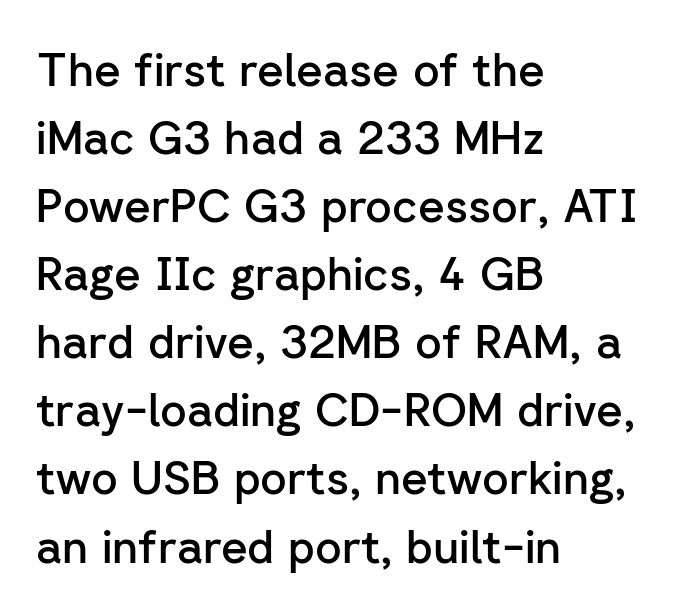
Bare-footed words on every line. Semibold letterforms, between regular and bold. Typeset ragged right — the left edge is the straight one. Designer's note — italics off, roman on.
